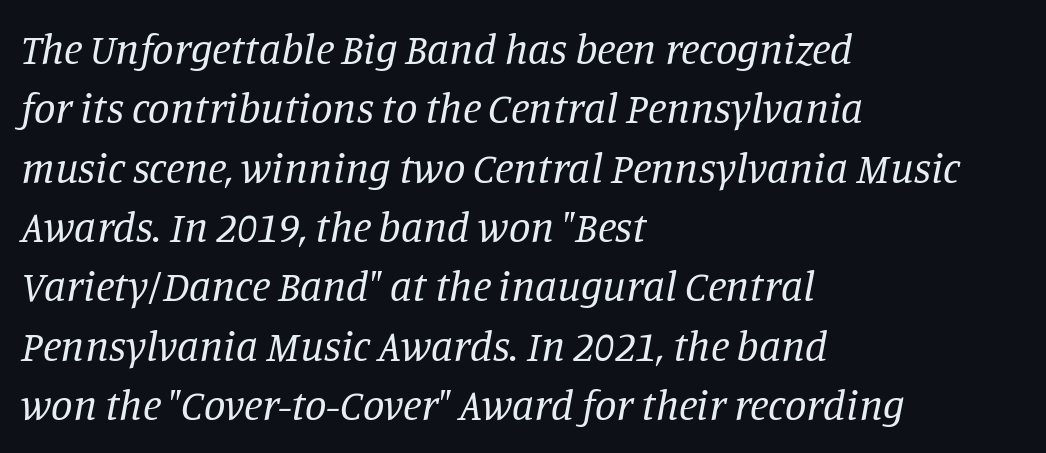
{"serif": "yes", "italic": "yes", "lean": "right", "slant_degrees": 11, "bold": "no", "weight": "regular", "width": "normal", "stroke_contrast": "low", "x_height": "large", "monospaced": "no", "underline": "no", "align": "left", "line_spacing": "normal", "line_spacing_ratio": 1.38, "letter_spacing": "normal", "letter_spacing_em": 0.0, "glyph_px": 43}
